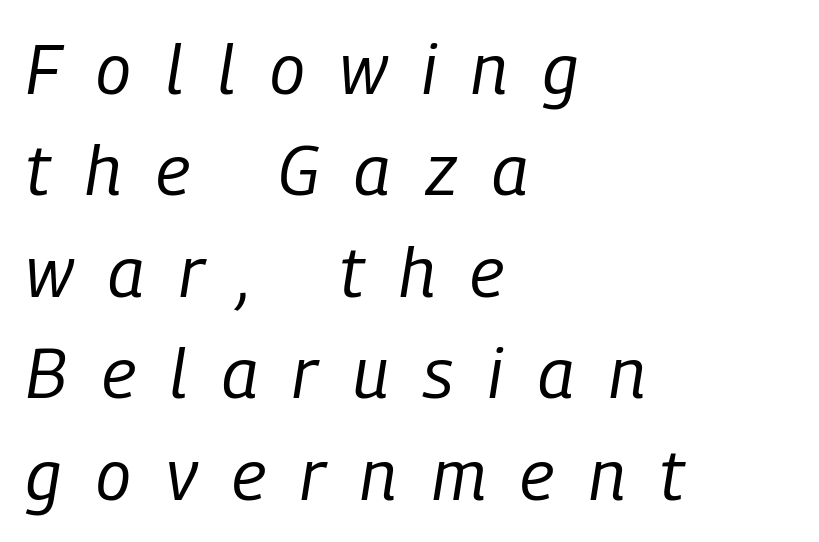
{"italic": "yes", "lean": "right", "slant_degrees": 9, "bold": "no", "weight": "regular", "width": "condensed", "stroke_contrast": "low", "x_height": "medium", "monospaced": "no", "underline": "no", "align": "left", "line_spacing": "normal", "line_spacing_ratio": 1.45, "letter_spacing": "wide", "letter_spacing_em": 0.5, "glyph_px": 70}
